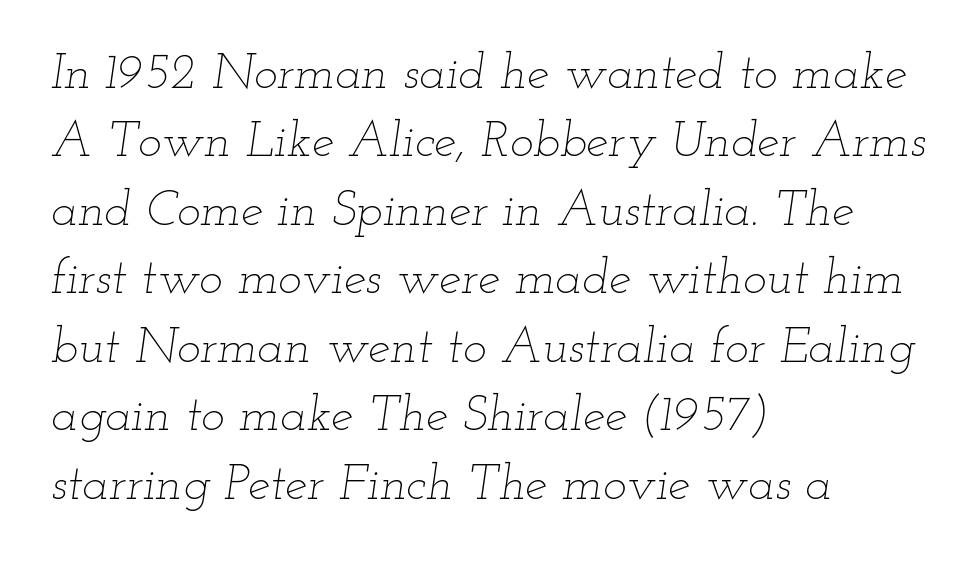
Q: Is the text bold? A: No.
Q: Is the text italic (slanted)? A: Yes, it leans right by about 12 degrees.
Q: Is the text underlined? A: No.
Q: How is the paragraph aligned? A: Left-aligned.
Q: Is the spacing between letters normal or unusually wide? A: Normal.
Q: Is the spacing between lines tight, normal or loose? A: Normal.
Q: Width (condensed, normal, or wide)? A: Wide.
Q: Stroke contrast? A: Low.
Q: x-height? A: Small.
Q: Monospaced? A: No.
